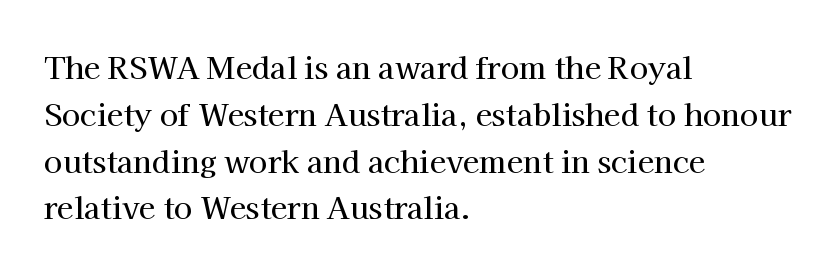
This is serif lettering, the kind often seen in printed books. Do the letters lean? They stand straight. Line spacing here is normal. The typesetter chose a ragged-right arrangement here. Honestly, there is no underline to notice here at all. The face used here is proportionally spaced, like ordinary book or web type.
